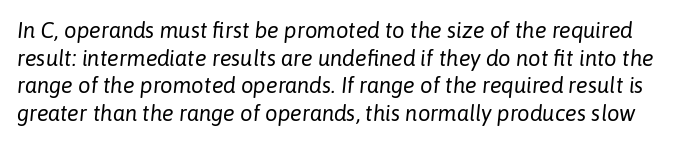
{"italic": "yes", "lean": "right", "slant_degrees": 6, "bold": "no", "underline": "no", "line_spacing": "normal", "line_spacing_ratio": 1.26, "letter_spacing": "normal", "letter_spacing_em": 0.0, "glyph_px": 22}
